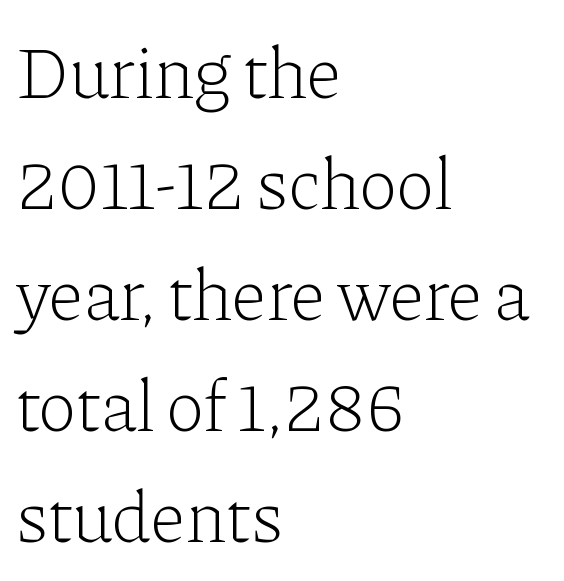
The image shows 73 px light serif type, upright; set left-aligned, normal line spacing (1.52x), normal letter spacing, not underlined; low stroke contrast and a medium x-height.
